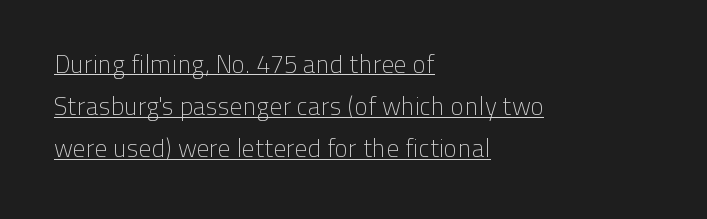
Q: Is the text bold? A: No.
Q: Is the text italic (slanted)? A: No, it is upright.
Q: Is the text underlined? A: Yes.
Q: How is the paragraph aligned? A: Left-aligned.
Q: Is the spacing between letters normal or unusually wide? A: Normal.
Q: Is the spacing between lines tight, normal or loose? A: Normal.
